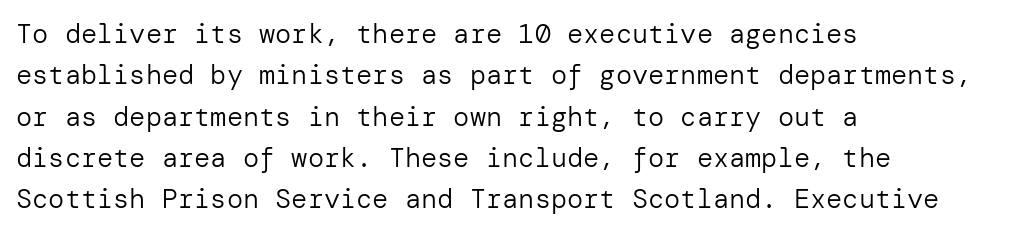
The image shows 27 px text type, upright; set left-aligned, normal line spacing (1.53x), normal letter spacing, not underlined.
